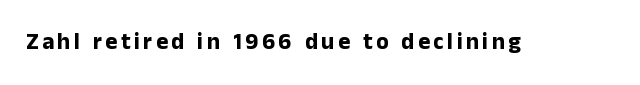
The words here are not underlined. Ascenders rise straight up at ninety degrees. What weight is shown? A full bold with thick strokes.
